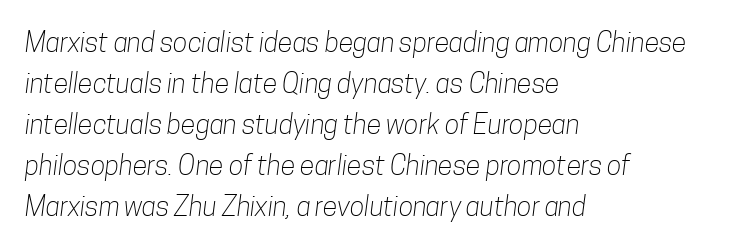
The image shows 27 px text type; set left-aligned, normal line spacing (1.52x), normal letter spacing, not underlined.
